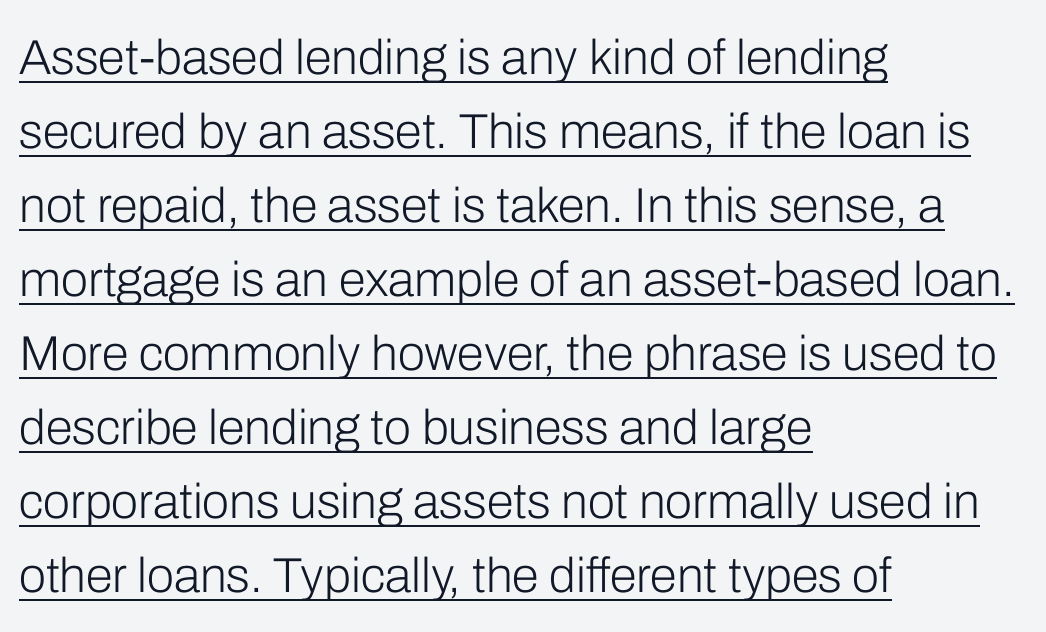
The image shows 49 px light sans-serif type, upright; set left-aligned, normal line spacing (1.51x), normal letter spacing, underlined; low stroke contrast and a medium x-height.
